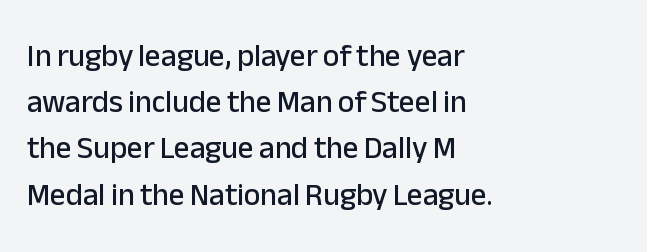
Q: Is the text italic (slanted)? A: No, it is upright.
Q: Is the typeface a serif or a sans-serif typeface? A: Sans-serif.
Q: Is the text underlined? A: No.
Q: How is the paragraph aligned? A: Left-aligned.
Q: Is the spacing between letters normal or unusually wide? A: Normal.
Q: Is the spacing between lines tight, normal or loose? A: Normal.
Q: Width (condensed, normal, or wide)? A: Normal.
Q: Stroke contrast? A: Low.
Q: x-height? A: Medium.
Q: Monospaced? A: No.
